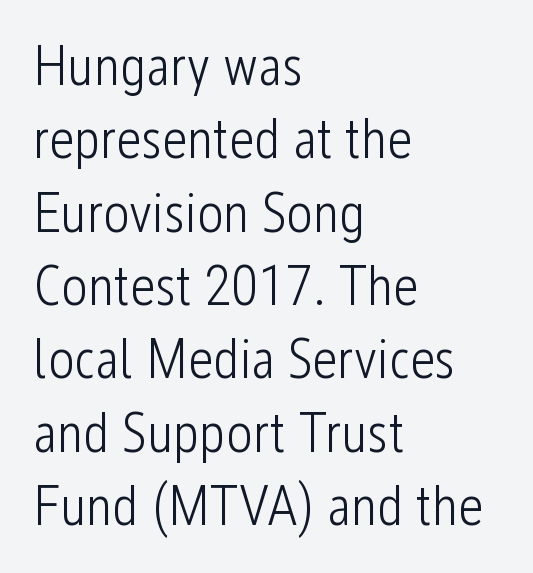
This rendering employs a face without finishing strokes, i.e., a sans-serif. Normally led — the rows are evenly, conventionally spaced. Italic: no, the glyphs are upright roman. All the whitespace from short lines collects on the right. The rendering uses natural spacing where letterforms have individual widths.
